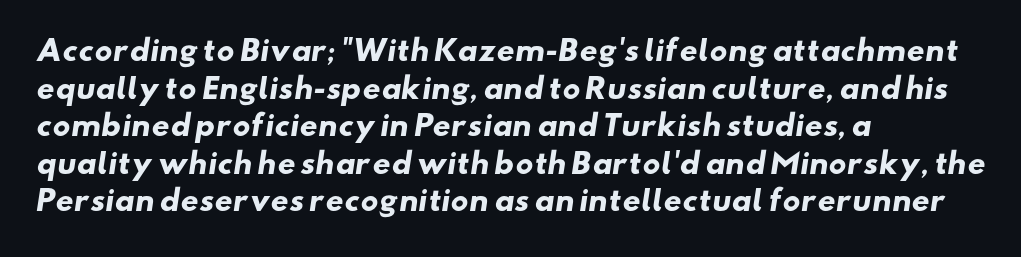
How are the letters spaced? Ordinarily, with no added tracking. This rendering uses left alignment, leaving the right contour irregular. The line-height multiplier appears to be the usual default. Here the designer chose a conventional face with non-uniform glyph widths. Classification — sans serif. Thick stems and heavy bowls — unmistakably bold.
